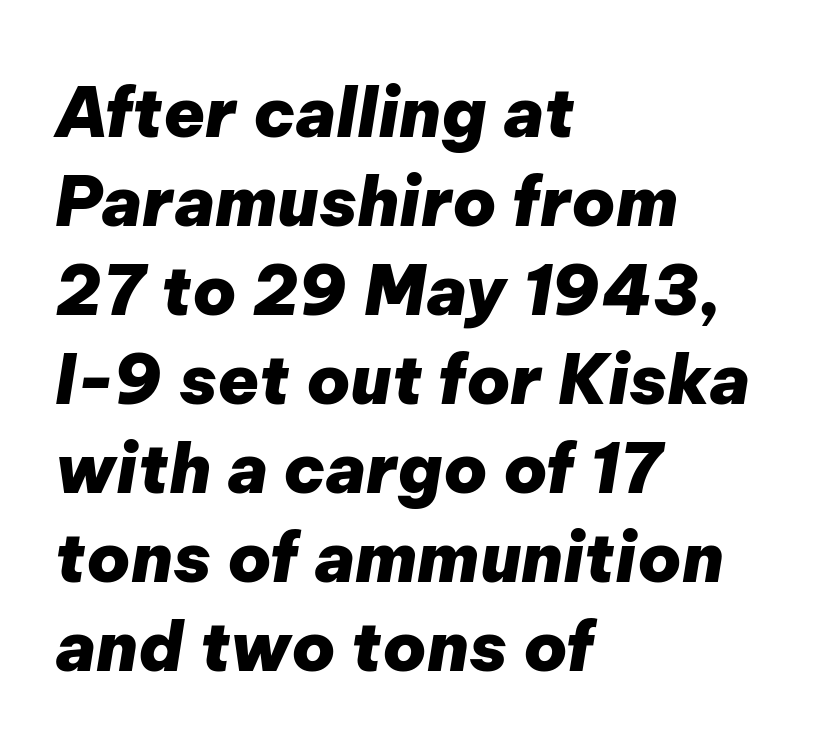
Q: Is the text bold? A: Yes.
Q: Is the text italic (slanted)? A: Yes, it leans right by about 9 degrees.
Q: Is the text underlined? A: No.
Q: How is the paragraph aligned? A: Left-aligned.
Q: Is the spacing between letters normal or unusually wide? A: Normal.
Q: Is the spacing between lines tight, normal or loose? A: Normal.
Q: Width (condensed, normal, or wide)? A: Normal.
Q: Stroke contrast? A: Low.
Q: x-height? A: Medium.
Q: Monospaced? A: No.
